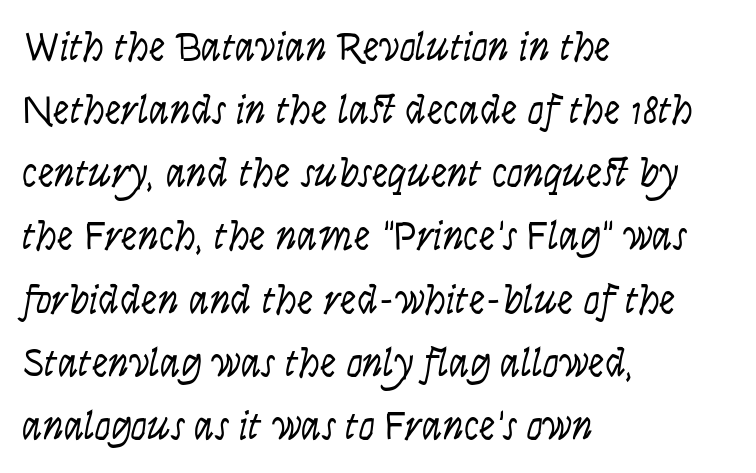
The image shows 41 px light, condensed sans-serif type; set left-aligned, normal line spacing (1.54x), normal letter spacing, not underlined; low stroke contrast and a large x-height.
